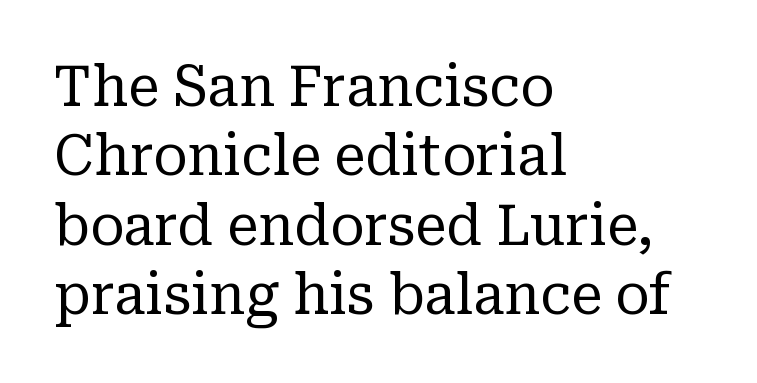
The image shows 56 px regular-weight serif type, upright; set left-aligned, line spacing 1.24x, normal letter spacing, not underlined; low stroke contrast and a medium x-height.
